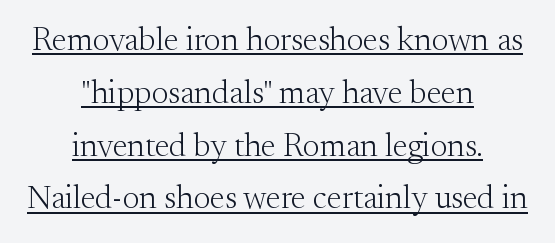
{"serif": "yes", "italic": "no", "bold": "no", "weight": "light", "width": "normal", "stroke_contrast": "medium", "x_height": "small", "monospaced": "no", "underline": "yes", "align": "center", "line_spacing": "normal", "line_spacing_ratio": 1.6, "letter_spacing": "normal", "letter_spacing_em": 0.0, "glyph_px": 33}
